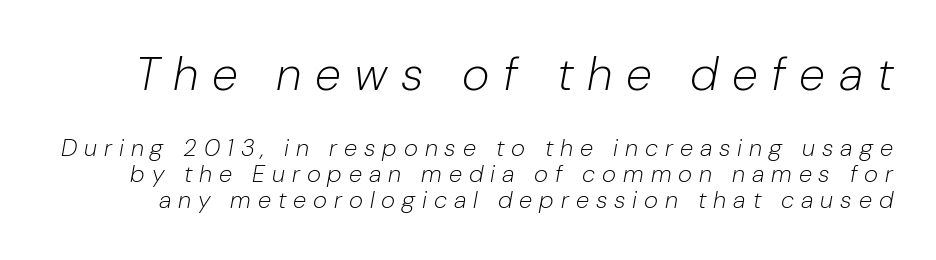
The lines are packed closely together with very little leading. This rendering features lettering with no underline. Looks like regular typesetting: each glyph gets only the width it needs. The gaps between neighbouring characters are conspicuously large. The whole block is typeset with a tilt.
